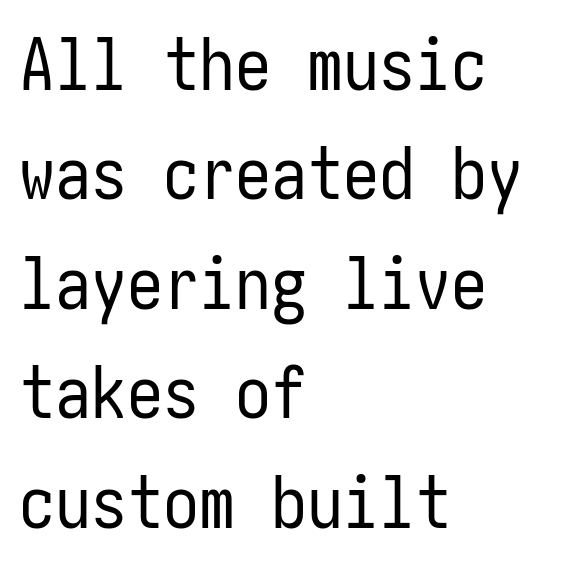
Q: Is the text bold? A: No.
Q: Is the text italic (slanted)? A: No, it is upright.
Q: Is the typeface a serif or a sans-serif typeface? A: Sans-serif.
Q: Is the text underlined? A: No.
Q: How is the paragraph aligned? A: Left-aligned.
Q: Is the spacing between letters normal or unusually wide? A: Normal.
Q: Is the spacing between lines tight, normal or loose? A: Normal.
Q: Width (condensed, normal, or wide)? A: Condensed.
Q: Stroke contrast? A: Low.
Q: x-height? A: Medium.
